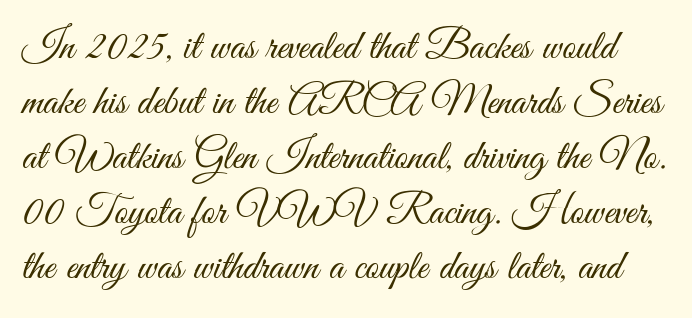
Q: Is the text bold? A: No.
Q: Is the text italic (slanted)? A: Yes.
Q: Is the typeface a serif or a sans-serif typeface? A: Sans-serif.
Q: Is the text underlined? A: No.
Q: Is the spacing between letters normal or unusually wide? A: Normal.
Q: Is the spacing between lines tight, normal or loose? A: Normal.
Q: Width (condensed, normal, or wide)? A: Condensed.
Q: Stroke contrast? A: Medium.
Q: x-height? A: Small.
Q: Monospaced? A: No.
